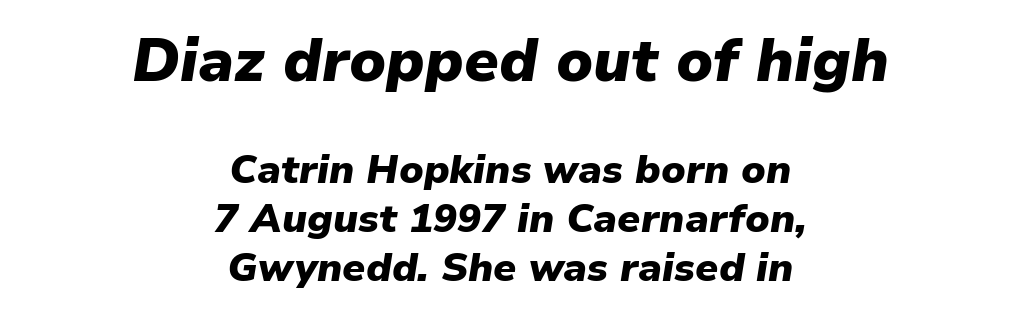
The image shows 60 px heavy type, italic (leaning right); set centered, line spacing 1.23x, normal letter spacing, not underlined; the first (top) block is 1.5x larger; low stroke contrast and a medium x-height.
